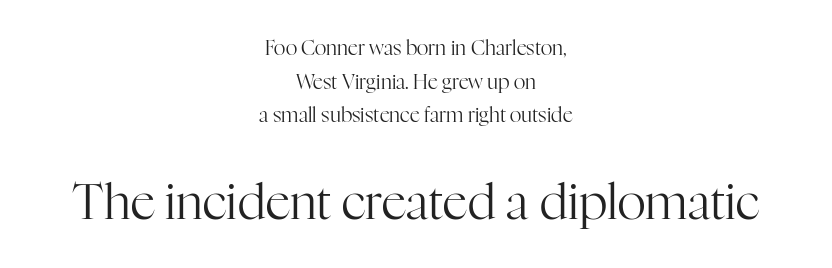
In CSS terms this would be text-align: center. A light-to-regular cut is what we see here. A serif font was chosen for this passage. Whoever set this made the second block the dominant, larger element. Vertically, the passage feels balanced, rows spaced as you'd expect. The string is rendered with underlining switched off.
